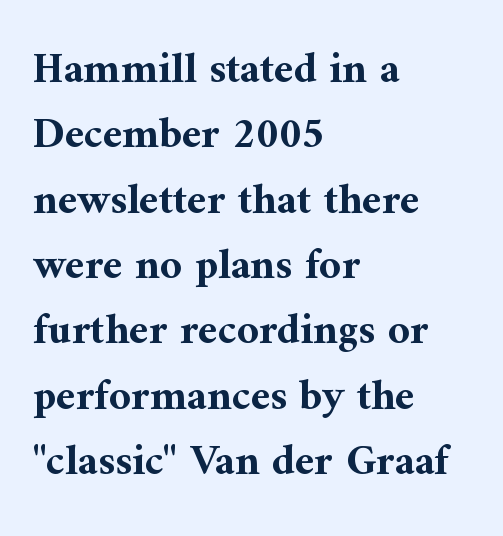
Letterform terminals end in serifs throughout the passage. A classic flush-left, rag-right setting is used for this passage. Character widths vary here, with narrow letters taking less room than wide ones. Ordinary non-slanted type is in use. Underlining? Definitely not there. The letters sit at their default tracking, neither squeezed nor spread.
